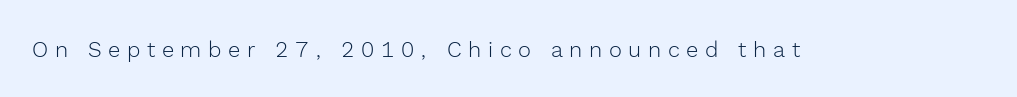
{"italic": "no", "bold": "no", "underline": "no", "letter_spacing": "wide", "letter_spacing_em": 0.3, "glyph_px": 22}
